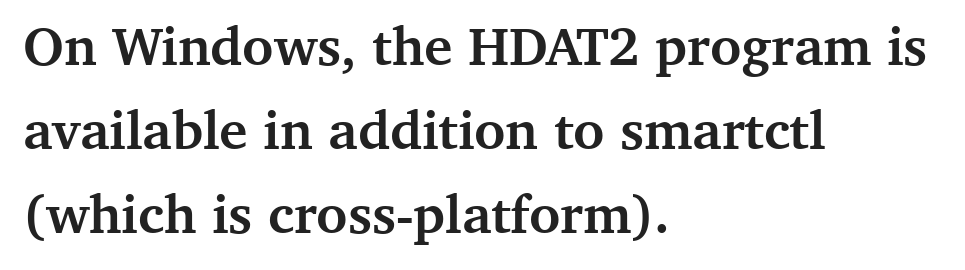
{"serif": "yes", "italic": "no", "bold": "yes", "weight": "semibold", "width": "normal", "stroke_contrast": "medium", "x_height": "medium", "monospaced": "no", "underline": "no", "align": "left", "line_spacing": "normal", "line_spacing_ratio": 1.56, "letter_spacing": "normal", "letter_spacing_em": 0.0, "glyph_px": 54}
